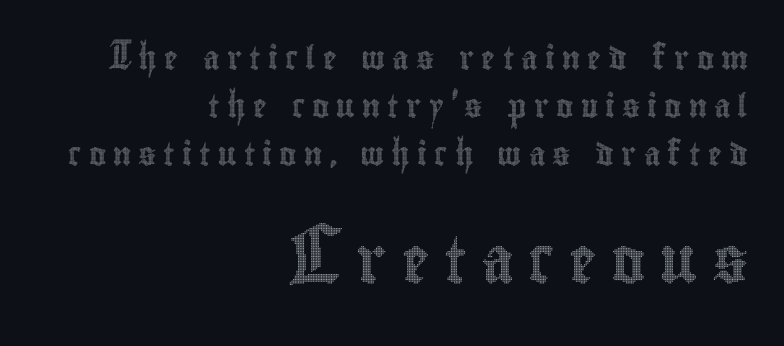
Italic? Not at all — the glyphs are vertical. This sample is right-justified, so line beginnings fall wherever the words allow. You could not count columns in this text — the font is proportionally spaced. The later block is typeset at a bigger size than the earlier block. Rows of type keep a wide berth in the vertical direction. Nobody drew a line under any word here.
